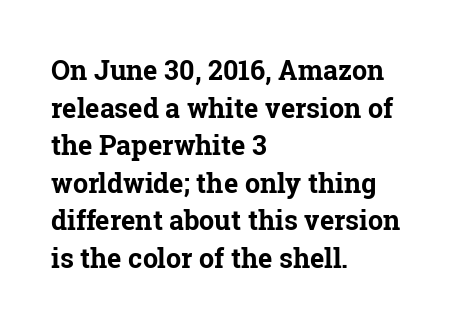
Q: Is the text bold? A: Yes.
Q: Is the text italic (slanted)? A: No, it is upright.
Q: Is the text underlined? A: No.
Q: How is the paragraph aligned? A: Left-aligned.
Q: Is the spacing between letters normal or unusually wide? A: Normal.
Q: Is the spacing between lines tight, normal or loose? A: Normal.
